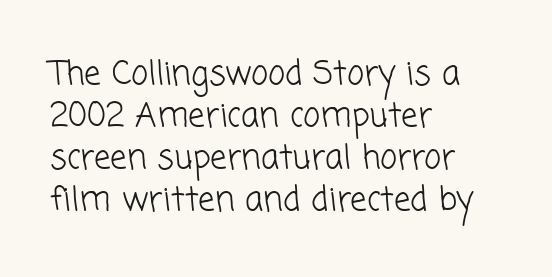
The image shows 33 px light sans-serif type; set left-aligned, normal line spacing (1.27x), normal letter spacing, not underlined; low stroke contrast and a medium x-height.
